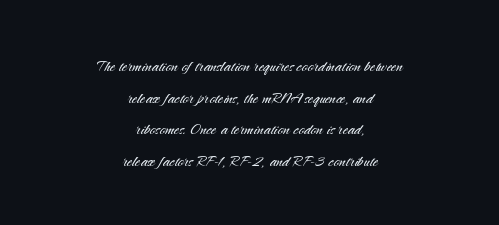
If you measured baseline to baseline, you'd find a middling distance. Weight: in the light-to-regular range. Line starts and ends both wander, symmetrically. Default kerning and tracking; the words read as compact shapes. Words float on clear page, feet unadorned.
